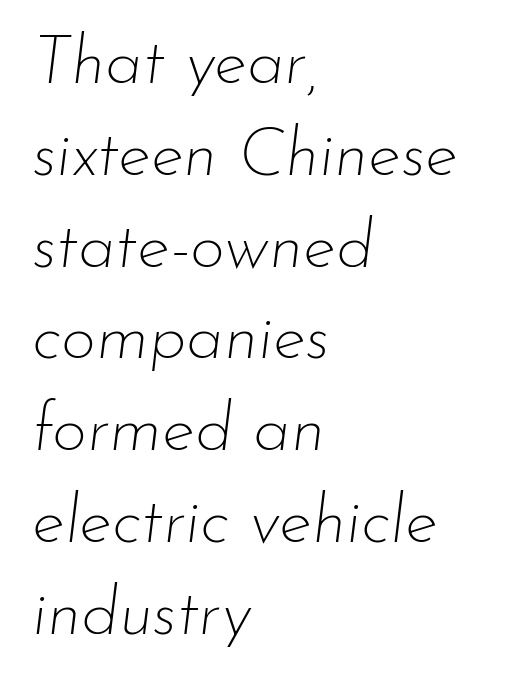
{"italic": "yes", "lean": "right", "slant_degrees": 7, "bold": "no", "weight": "thin", "width": "normal", "stroke_contrast": "low", "x_height": "small", "monospaced": "no", "underline": "no", "align": "left", "line_spacing": "normal", "line_spacing_ratio": 1.35, "letter_spacing": "normal", "letter_spacing_em": 0.0, "glyph_px": 68}
